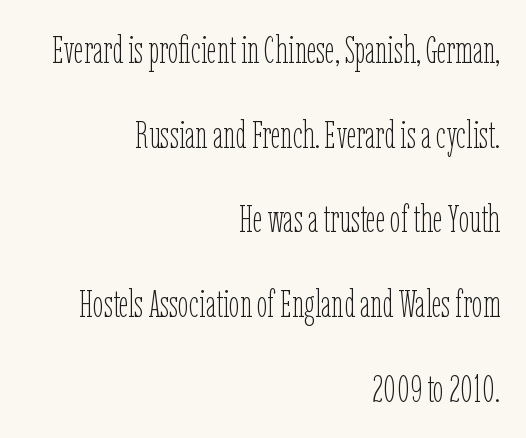
Q: Is the text bold? A: No.
Q: Is the text italic (slanted)? A: No, it is upright.
Q: Is the text underlined? A: No.
Q: How is the paragraph aligned? A: Right-aligned.
Q: Is the spacing between letters normal or unusually wide? A: Normal.
Q: Is the spacing between lines tight, normal or loose? A: Loose.
Q: Width (condensed, normal, or wide)? A: Condensed.
Q: Stroke contrast? A: Low.
Q: x-height? A: Medium.
Q: Monospaced? A: No.
